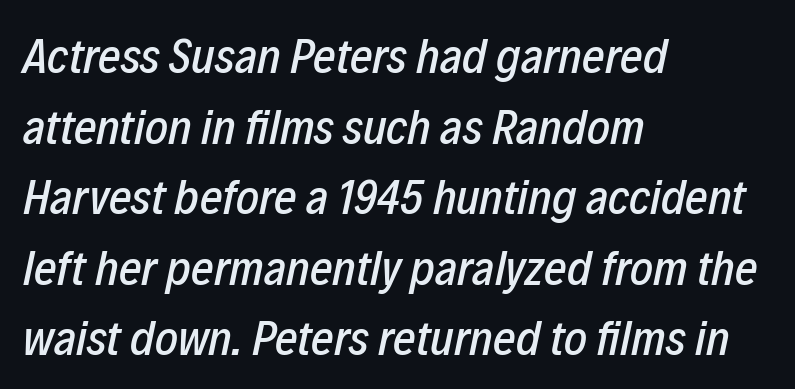
Q: Is the text italic (slanted)? A: Yes, it leans right by about 12 degrees.
Q: Is the text underlined? A: No.
Q: How is the paragraph aligned? A: Left-aligned.
Q: Is the spacing between letters normal or unusually wide? A: Normal.
Q: Is the spacing between lines tight, normal or loose? A: Normal.
Q: Width (condensed, normal, or wide)? A: Condensed.
Q: Stroke contrast? A: Low.
Q: x-height? A: Medium.
Q: Monospaced? A: No.
